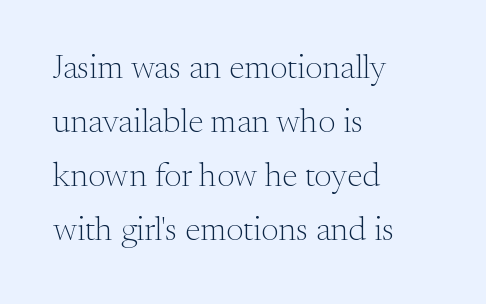
The image shows 34 px light serif type, upright; set left-aligned, normal line spacing (1.59x), normal letter spacing, not underlined; medium stroke contrast and a small x-height.
